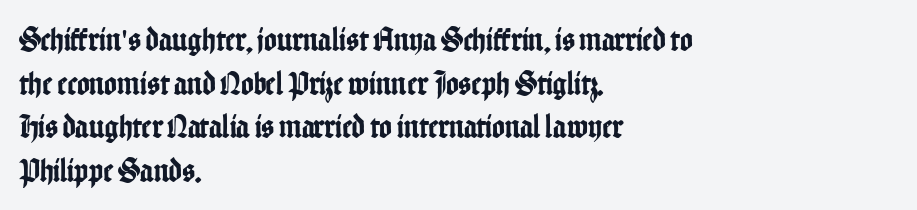
The image shows 34 px condensed sans-serif type, upright; set left-aligned, normal line spacing (1.28x), normal letter spacing, not underlined; low stroke contrast and a medium x-height.
